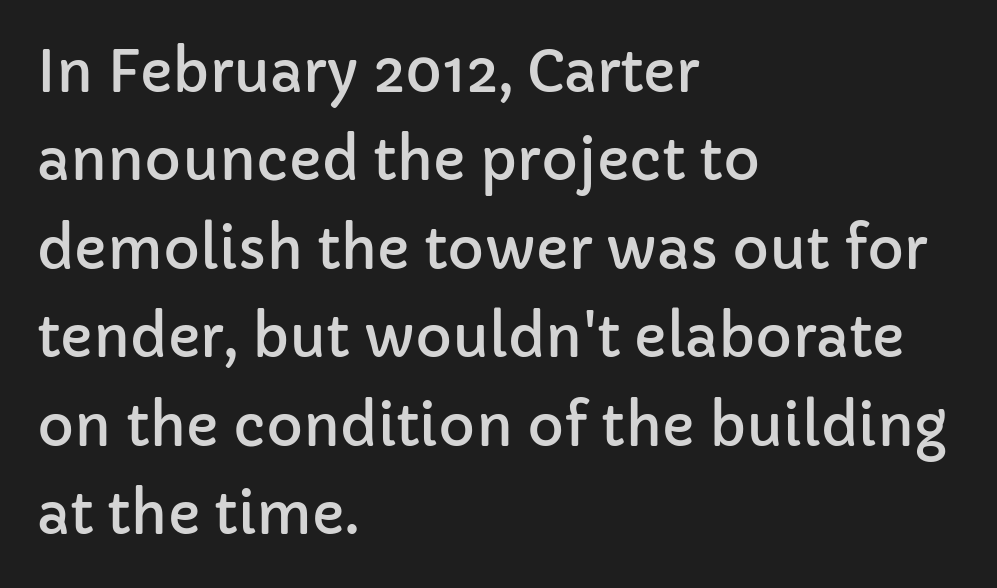
The image shows 56 px sans-serif type, upright; set left-aligned, normal line spacing (1.58x), normal letter spacing, not underlined; low stroke contrast and a medium x-height.
